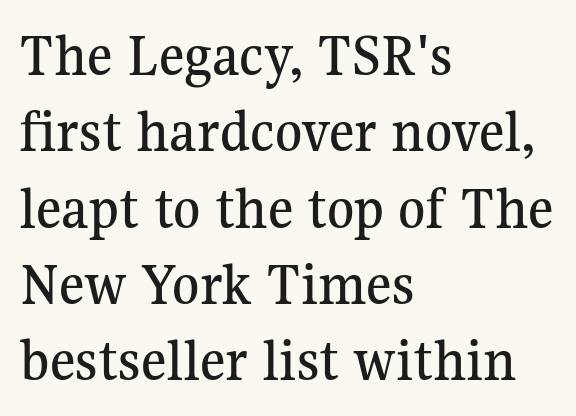
Look at the tracking — it's just the regular setting, nothing added. I'd call this a serif setting — the letters wear small feet. Just letters on the line, the space beneath them empty. The rendering uses natural spacing where letterforms have individual widths. You can tell it's not italic because the verticals are truly vertical. Alignment: flush left.
